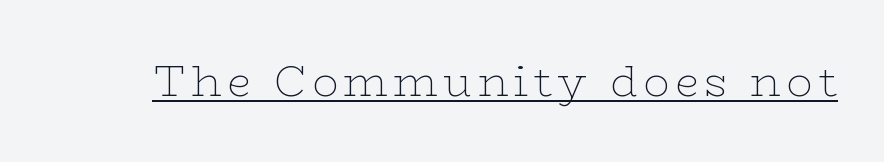
Q: Is the text bold? A: No.
Q: Is the text italic (slanted)? A: No, it is upright.
Q: Is the typeface a serif or a sans-serif typeface? A: Serif.
Q: Is the text underlined? A: Yes.
Q: Width (condensed, normal, or wide)? A: Wide.
Q: Stroke contrast? A: Low.
Q: x-height? A: Medium.
Q: Monospaced? A: No.
